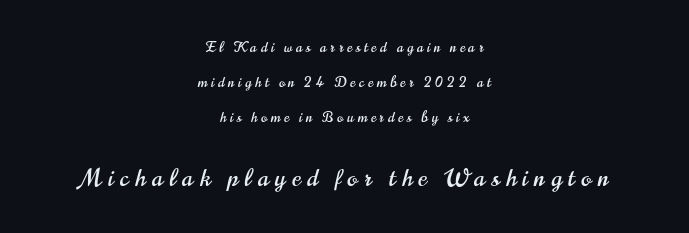
{"underline": "no", "align": "center", "line_spacing": "loose", "line_spacing_ratio": 2.49, "letter_spacing": "wide", "letter_spacing_em": 0.27, "larger_block": "second", "size_ratio": 1.71, "glyph_px": 24}
